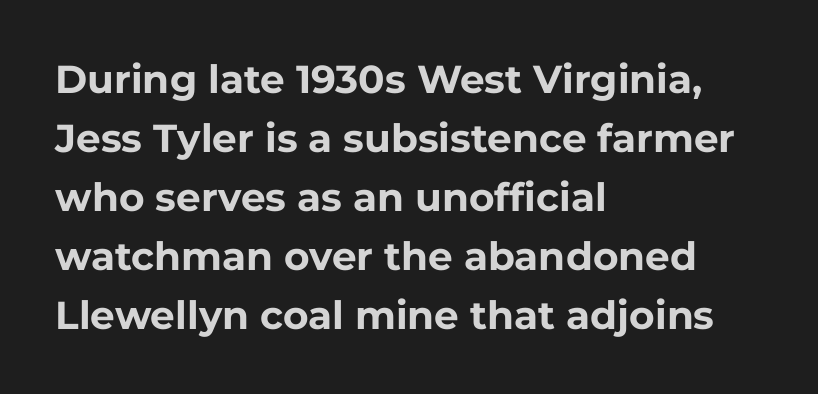
{"serif": "no", "italic": "no", "bold": "yes", "weight": "bold", "width": "normal", "stroke_contrast": "low", "x_height": "medium", "monospaced": "no", "underline": "no", "align": "left", "line_spacing": "normal", "line_spacing_ratio": 1.51, "letter_spacing": "normal", "letter_spacing_em": 0.0, "glyph_px": 39}
